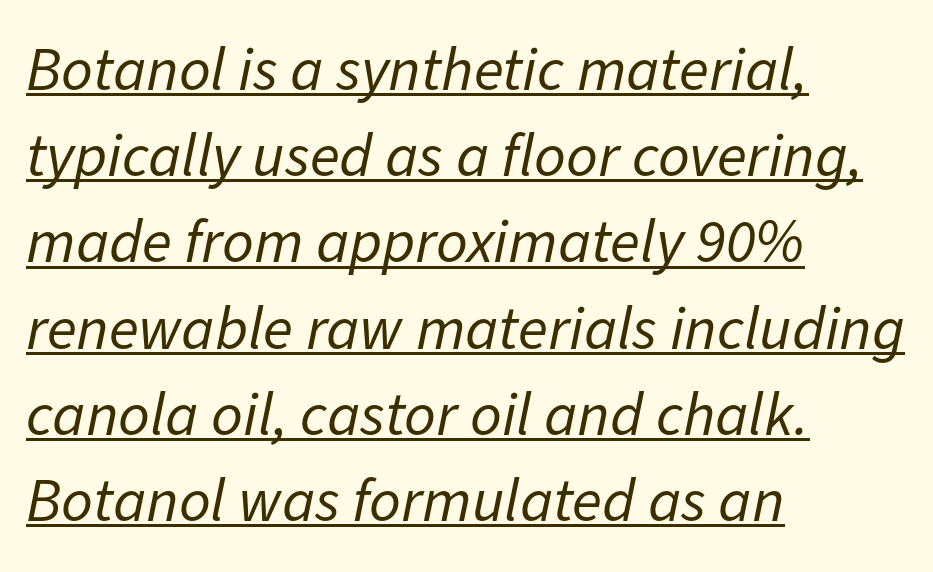
{"italic": "yes", "lean": "right", "slant_degrees": 11, "bold": "no", "weight": "regular", "width": "normal", "stroke_contrast": "low", "x_height": "medium", "monospaced": "no", "underline": "yes", "align": "left", "line_spacing": "normal", "line_spacing_ratio": 1.39, "letter_spacing": "normal", "letter_spacing_em": 0.0, "glyph_px": 62}
